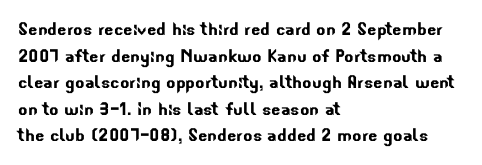
Q: Is the text underlined? A: No.
Q: How is the paragraph aligned? A: Left-aligned.
Q: Is the spacing between letters normal or unusually wide? A: Normal.
